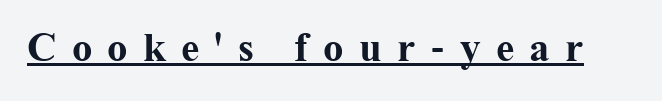
Here the designer chose a conventional face with non-uniform glyph widths. Underlined type. The font is running at its bold setting. The type is letterspaced generously, with wide tracking.
